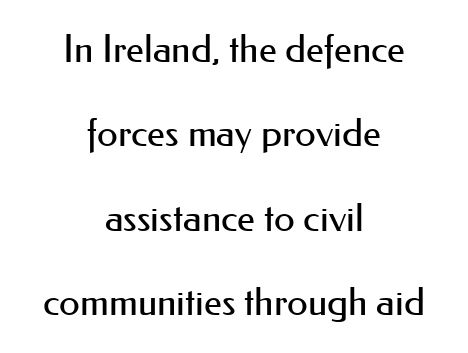
The image shows 38 px regular-weight sans-serif type, upright; set centered, loose line spacing (2.22x), normal letter spacing, not underlined; medium stroke contrast and a small x-height.
